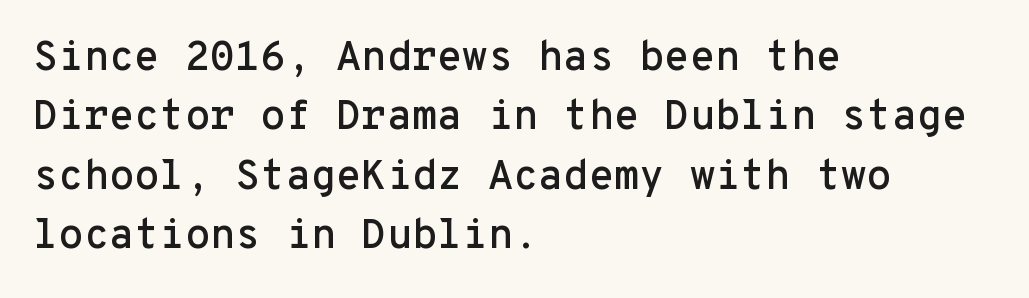
The image shows 41 px sans-serif type, upright, monospaced; set left-aligned, normal line spacing (1.45x), normal letter spacing, not underlined; low stroke contrast and a medium x-height.
